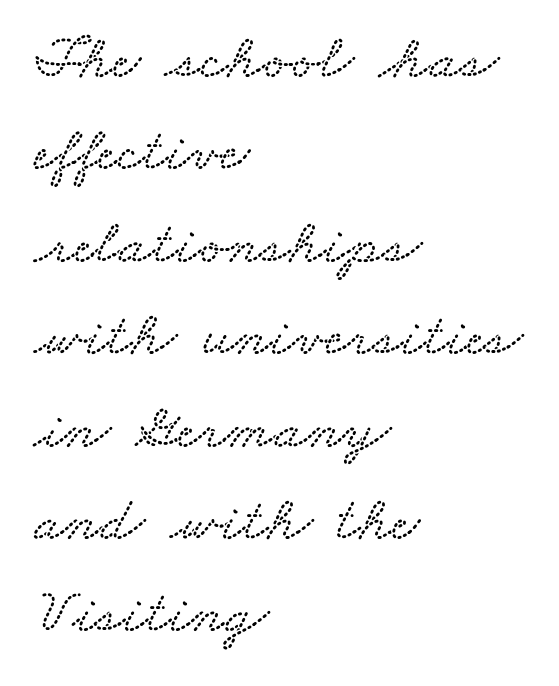
{"width": "wide", "stroke_contrast": "low", "x_height": "small", "monospaced": "no", "underline": "no", "align": "left", "line_spacing": "normal", "line_spacing_ratio": 1.49, "letter_spacing": "normal", "letter_spacing_em": 0.0, "glyph_px": 62}
